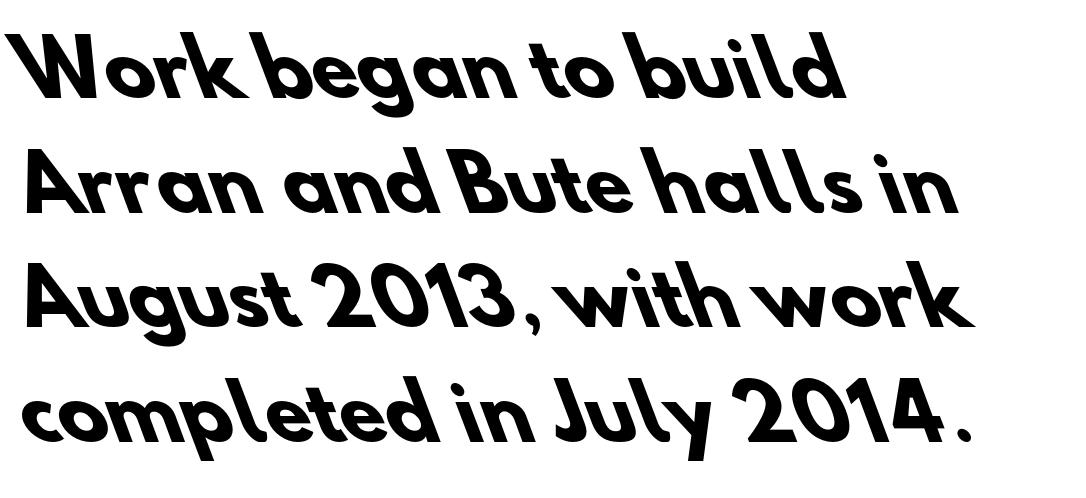
Glyph-to-glyph distance matches everyday printed text. In terms of leading, this rendering sits right in the middle. The font family rendered here belongs to the sans-serif group. A student would call this left alignment; a typographer would say flush left, rag right.
